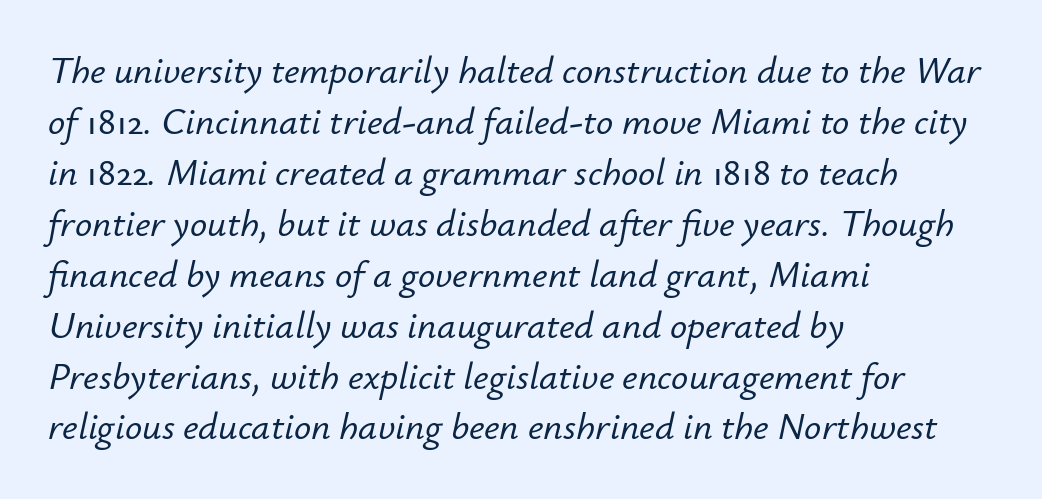
Q: Is the text italic (slanted)? A: Yes, it leans right by about 12 degrees.
Q: Is the text underlined? A: No.
Q: How is the paragraph aligned? A: Left-aligned.
Q: Is the spacing between letters normal or unusually wide? A: Normal.
Q: Is the spacing between lines tight, normal or loose? A: Normal.
Q: Width (condensed, normal, or wide)? A: Normal.
Q: Stroke contrast? A: Low.
Q: x-height? A: Small.
Q: Monospaced? A: No.
